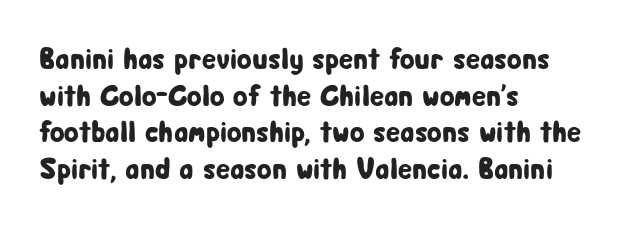
The image shows 30 px condensed sans-serif type, upright; set left-aligned, line spacing 1.22x, normal letter spacing, not underlined; low stroke contrast and a medium x-height.
